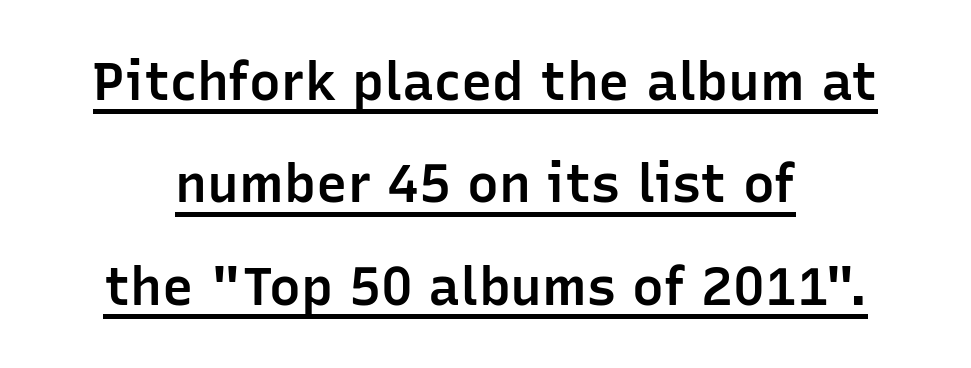
The image shows 53 px semibold sans-serif type, upright; set centered, loose line spacing (1.93x), normal letter spacing, underlined; low stroke contrast and a medium x-height.
